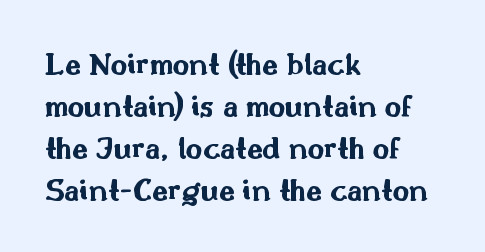
Q: Is the text bold? A: Yes.
Q: Is the text italic (slanted)? A: No, it is upright.
Q: Is the typeface a serif or a sans-serif typeface? A: Sans-serif.
Q: Is the text underlined? A: No.
Q: How is the paragraph aligned? A: Left-aligned.
Q: Is the spacing between letters normal or unusually wide? A: Normal.
Q: Is the spacing between lines tight, normal or loose? A: Normal.
Q: Width (condensed, normal, or wide)? A: Wide.
Q: Stroke contrast? A: Medium.
Q: x-height? A: Small.
Q: Monospaced? A: No.
